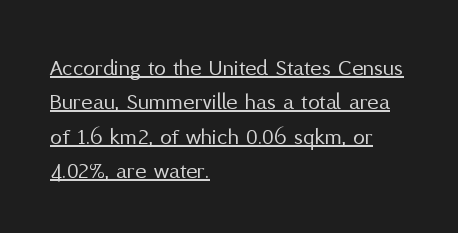
Ordinary non-slanted type is in use. The face used here appears with an underline applied. Here the glyphs are tracked normally, forming tight word shapes. The passage shown stacks its lines at a standard gap. Counters stay open thanks to moderate or lighter strokes. Line starts are locked; line ends wander.
